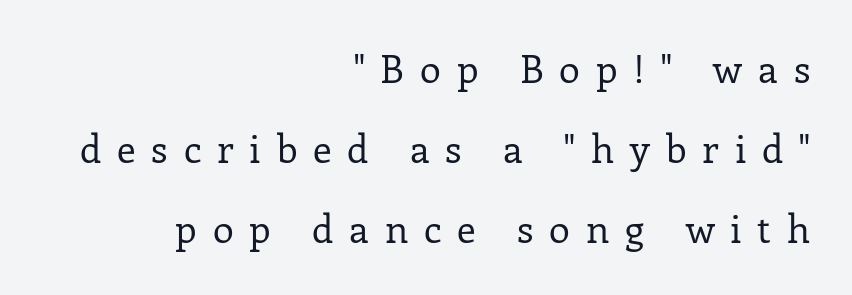
The foot of each line stays bare and open. Every row of glyphs terminates at an identical x-position on the right. I'd call this a serif setting — the letters wear small feet. Does the lettering tilt? It doesn't — this is upright.
